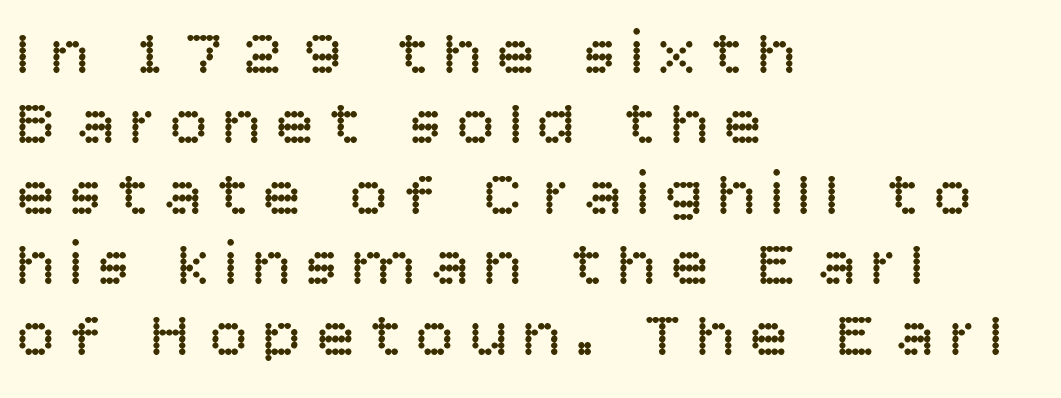
The image shows 64 px regular-weight sans-serif type, upright; set left-aligned, tight line spacing (1.1x), unusually wide letter spacing (+0.23 em), not underlined; low stroke contrast and a large x-height.
